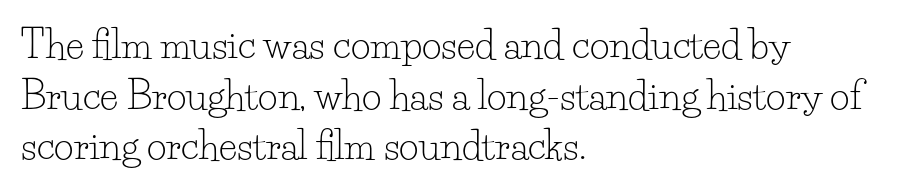
Q: Is the text bold? A: No.
Q: Is the text italic (slanted)? A: No, it is upright.
Q: Is the typeface a serif or a sans-serif typeface? A: Serif.
Q: Is the text underlined? A: No.
Q: How is the paragraph aligned? A: Left-aligned.
Q: Is the spacing between letters normal or unusually wide? A: Normal.
Q: Is the spacing between lines tight, normal or loose? A: Normal.
Q: Width (condensed, normal, or wide)? A: Normal.
Q: Stroke contrast? A: Low.
Q: x-height? A: Small.
Q: Monospaced? A: No.
